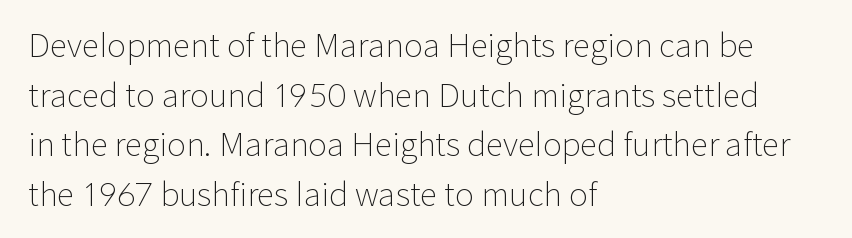
{"serif": "no", "italic": "no", "bold": "no", "weight": "light", "width": "normal", "stroke_contrast": "low", "x_height": "medium", "monospaced": "no", "underline": "no", "align": "left", "line_spacing": "normal", "line_spacing_ratio": 1.55, "letter_spacing": "normal", "letter_spacing_em": 0.0, "glyph_px": 32}
